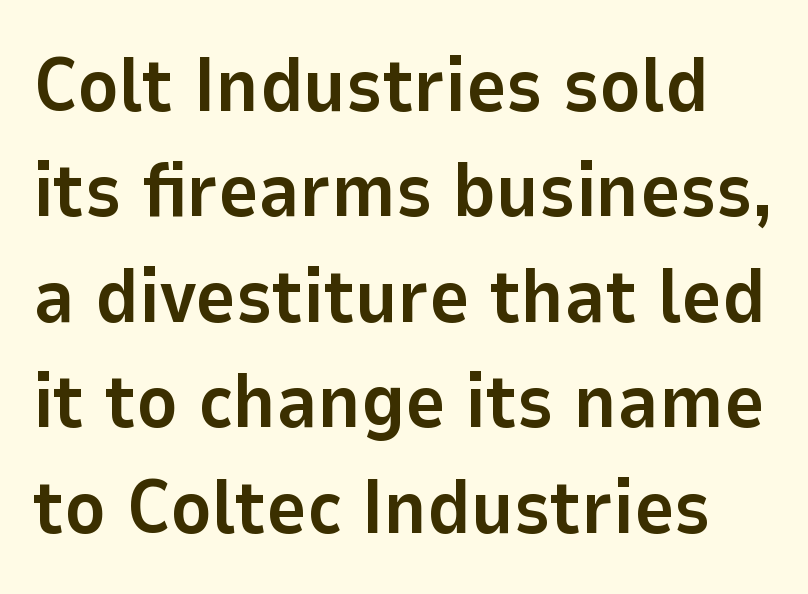
Q: Is the text bold? A: Yes.
Q: Is the text italic (slanted)? A: No, it is upright.
Q: Is the typeface a serif or a sans-serif typeface? A: Sans-serif.
Q: Is the text underlined? A: No.
Q: Is the spacing between letters normal or unusually wide? A: Normal.
Q: Is the spacing between lines tight, normal or loose? A: Normal.
Q: Width (condensed, normal, or wide)? A: Normal.
Q: Stroke contrast? A: Low.
Q: x-height? A: Medium.
Q: Monospaced? A: No.
